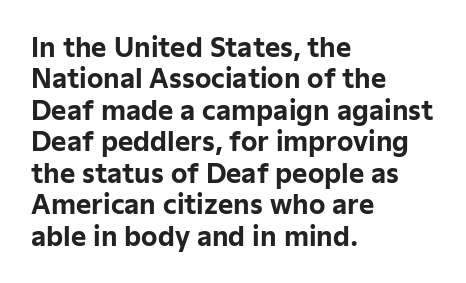
The image shows 26 px bold type, upright; set left-aligned, line spacing 1.21x, normal letter spacing, not underlined.
